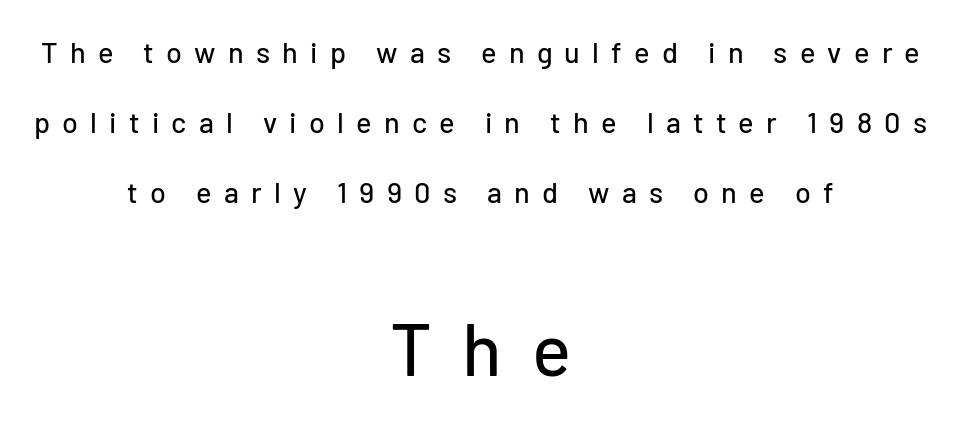
{"serif": "no", "italic": "no", "width": "normal", "stroke_contrast": "low", "x_height": "medium", "monospaced": "no", "underline": "no", "align": "center", "line_spacing": "loose", "line_spacing_ratio": 2.42, "letter_spacing": "wide", "letter_spacing_em": 0.42, "larger_block": "second", "size_ratio": 2.52, "glyph_px": 73}
